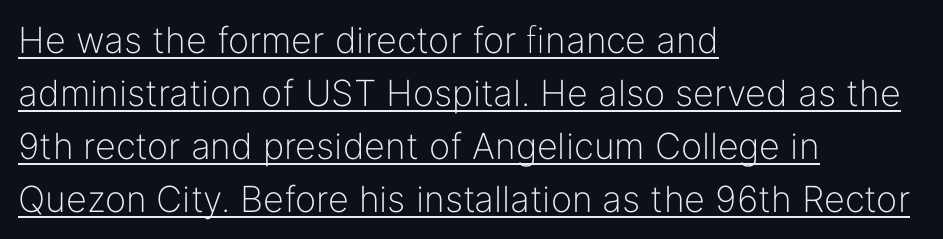
The image shows 36 px light sans-serif type, upright; set left-aligned, normal line spacing (1.47x), normal letter spacing, underlined; low stroke contrast and a medium x-height.
